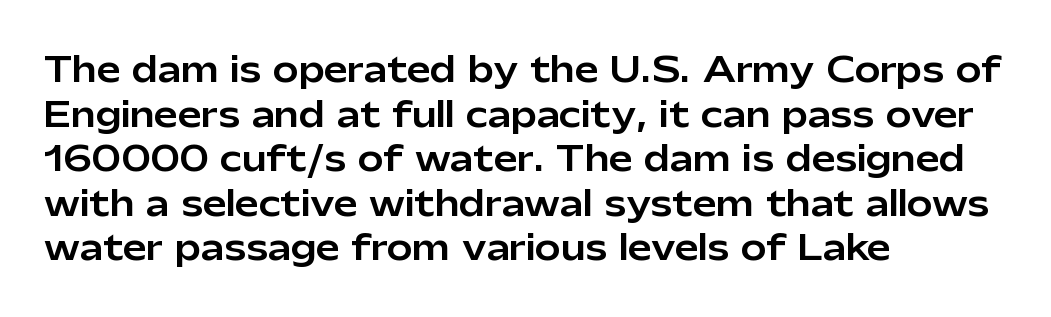
Q: Is the text italic (slanted)? A: No, it is upright.
Q: Is the typeface a serif or a sans-serif typeface? A: Sans-serif.
Q: Is the text underlined? A: No.
Q: How is the paragraph aligned? A: Left-aligned.
Q: Is the spacing between letters normal or unusually wide? A: Normal.
Q: Is the spacing between lines tight, normal or loose? A: Normal.
Q: Width (condensed, normal, or wide)? A: Normal.
Q: Stroke contrast? A: Low.
Q: x-height? A: Medium.
Q: Monospaced? A: No.
